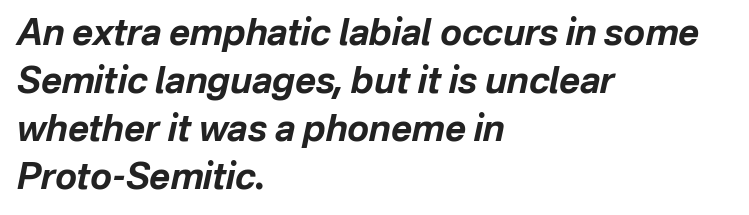
The image shows 36 px bold type, italic (leaning right); set left-aligned, normal line spacing (1.33x), normal letter spacing, not underlined; low stroke contrast and a medium x-height.
